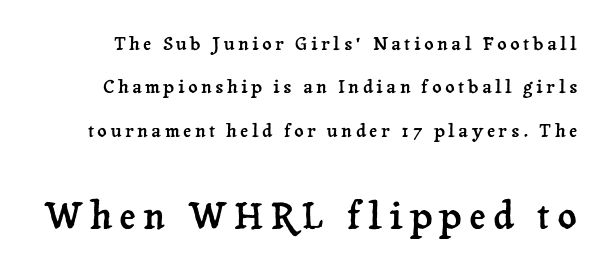
{"serif": "yes", "italic": "no", "width": "normal", "stroke_contrast": "low", "x_height": "medium", "monospaced": "no", "underline": "no", "line_spacing": "loose", "line_spacing_ratio": 2.41, "letter_spacing": "wide", "letter_spacing_em": 0.2, "larger_block": "second", "size_ratio": 2.06, "glyph_px": 37}
